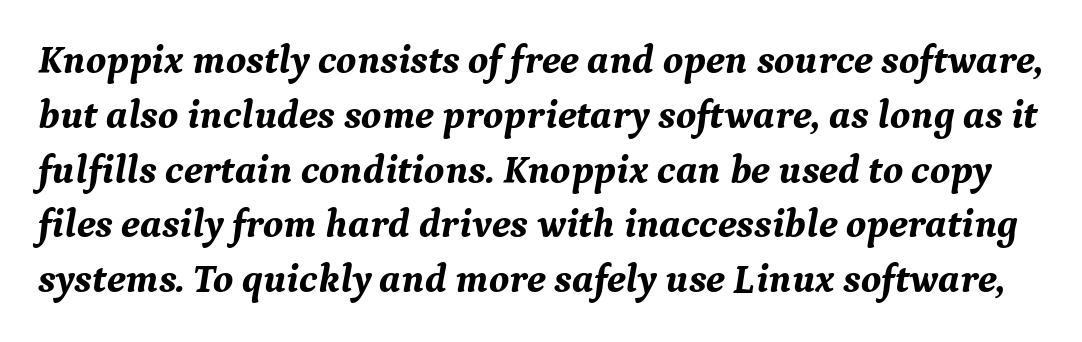
Q: Is the text bold? A: Yes.
Q: Is the text italic (slanted)? A: Yes, it leans right by about 9 degrees.
Q: Is the typeface a serif or a sans-serif typeface? A: Serif.
Q: Is the text underlined? A: No.
Q: Is the spacing between letters normal or unusually wide? A: Normal.
Q: Is the spacing between lines tight, normal or loose? A: Normal.
Q: Width (condensed, normal, or wide)? A: Normal.
Q: Stroke contrast? A: Medium.
Q: x-height? A: Medium.
Q: Monospaced? A: No.
